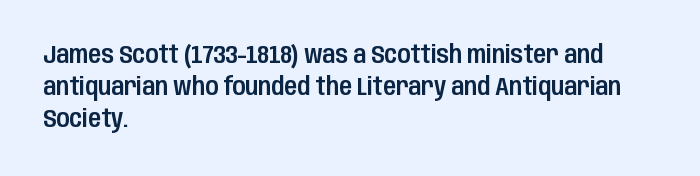
No italicization has been applied; the sample stays upright. The vertical gap from one line to the next is medium. Standard letterfit; no display-style spreading of the glyphs. The passage is arranged the way most books set body copy — flush left. Rule under the text: the space is simply empty.
